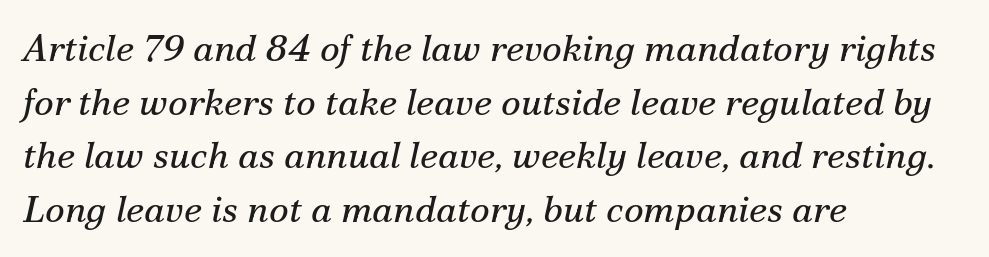
The image shows 38 px regular-weight serif type, italic (leaning right); set left-aligned, normal line spacing (1.41x), normal letter spacing, not underlined; medium stroke contrast and a small x-height.
